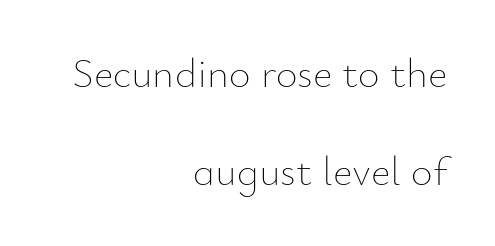
{"italic": "no", "bold": "no", "weight": "thin", "width": "normal", "stroke_contrast": "low", "x_height": "small", "monospaced": "no", "underline": "no", "align": "right", "line_spacing": "loose", "line_spacing_ratio": 2.33, "letter_spacing": "normal", "letter_spacing_em": 0.0, "glyph_px": 42}
